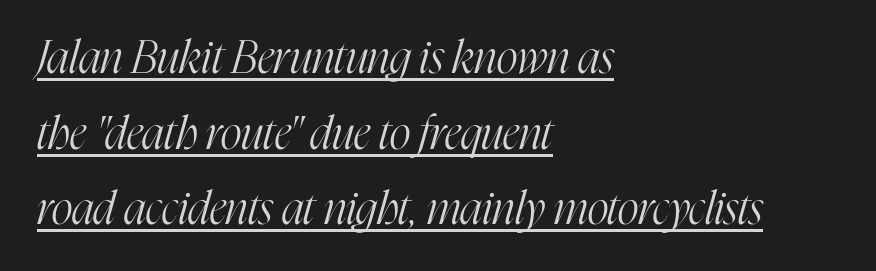
Ink coverage per letter is moderate at most. Leftover space on each line is placed entirely after the last word. Leading matches the norm, producing a regular column. Designer's note — italics engaged.
